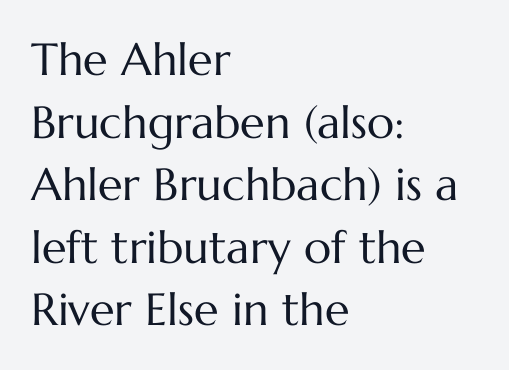
{"italic": "no", "bold": "no", "weight": "regular", "width": "normal", "stroke_contrast": "medium", "x_height": "medium", "monospaced": "no", "underline": "no", "align": "left", "line_spacing": "normal", "line_spacing_ratio": 1.39, "letter_spacing": "normal", "letter_spacing_em": 0.0, "glyph_px": 45}
